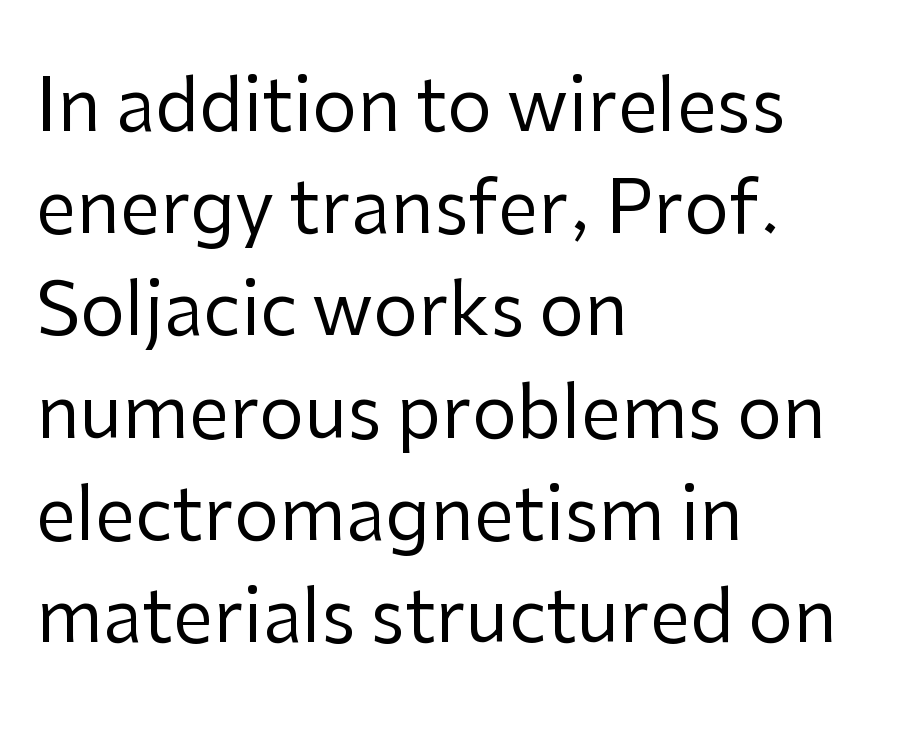
Q: Is the text bold? A: No.
Q: Is the text italic (slanted)? A: No, it is upright.
Q: Is the typeface a serif or a sans-serif typeface? A: Sans-serif.
Q: Is the text underlined? A: No.
Q: How is the paragraph aligned? A: Left-aligned.
Q: Is the spacing between letters normal or unusually wide? A: Normal.
Q: Is the spacing between lines tight, normal or loose? A: Normal.
Q: Width (condensed, normal, or wide)? A: Normal.
Q: Stroke contrast? A: Low.
Q: x-height? A: Medium.
Q: Monospaced? A: No.
